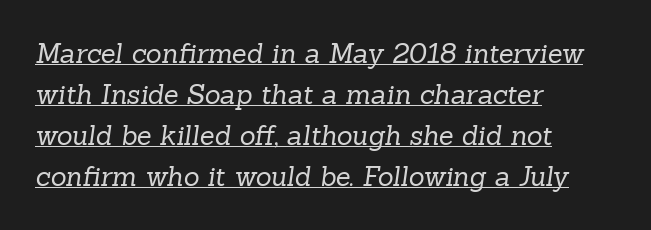
{"bold": "no", "underline": "yes", "align": "left", "line_spacing": "normal", "line_spacing_ratio": 1.52, "letter_spacing": "normal", "letter_spacing_em": 0.0, "glyph_px": 27}
